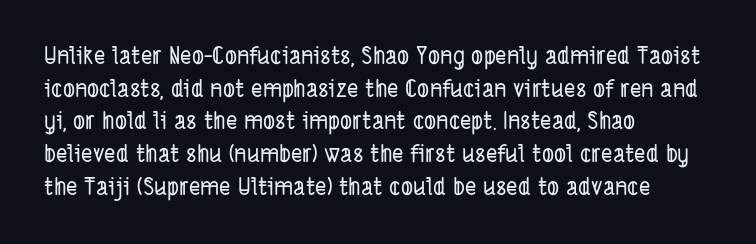
The image shows 24 px text type; set left-aligned, normal line spacing (1.36x), normal letter spacing, not underlined.
